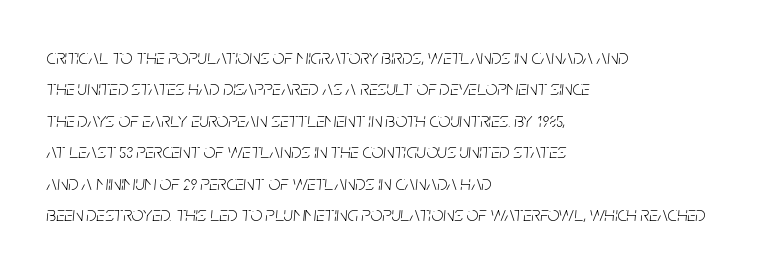
Each stroke keeps to a modest, everyday thickness or less. The rendering applies a slant to the glyphs. The paragraph has a hard left edge and a soft right edge. Look at the tracking — it's just the regular setting, nothing added. Underlining? Definitely not there.
